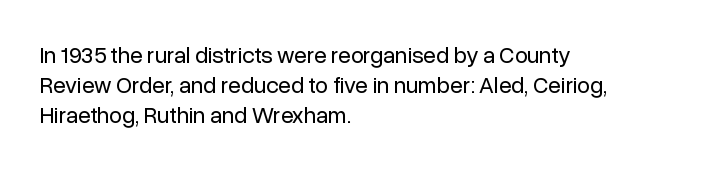
The image shows 23 px text type, upright; set left-aligned, normal line spacing (1.3x), normal letter spacing, not underlined.
